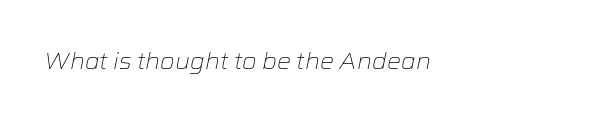
{"italic": "yes", "lean": "right", "slant_degrees": 12, "bold": "no", "underline": "no", "letter_spacing": "normal", "letter_spacing_em": 0.0, "glyph_px": 22}
